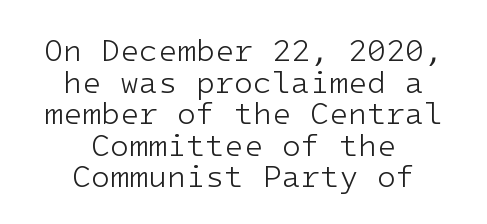
Q: Is the text bold? A: No.
Q: Is the text italic (slanted)? A: No, it is upright.
Q: Is the typeface a serif or a sans-serif typeface? A: Sans-serif.
Q: Is the text underlined? A: No.
Q: How is the paragraph aligned? A: Centered.
Q: Is the spacing between letters normal or unusually wide? A: Normal.
Q: Is the spacing between lines tight, normal or loose? A: Tight.
Q: Width (condensed, normal, or wide)? A: Normal.
Q: Stroke contrast? A: Low.
Q: x-height? A: Medium.
